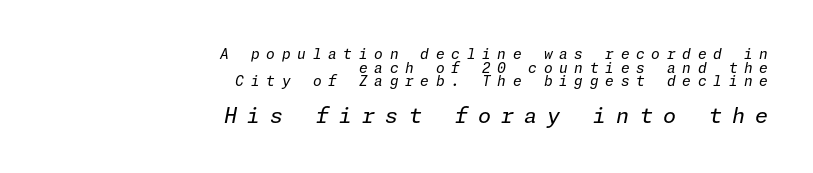
{"italic": "yes", "lean": "right", "slant_degrees": 11, "bold": "no", "underline": "no", "align": "right", "line_spacing": "tight", "line_spacing_ratio": 0.98, "letter_spacing": "wide", "letter_spacing_em": 0.48, "larger_block": "second", "size_ratio": 1.5, "glyph_px": 21}
